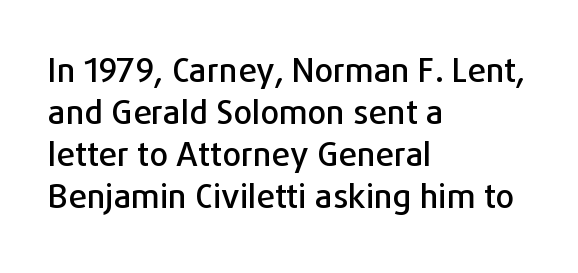
The image shows 33 px sans-serif type, upright; set left-aligned, normal line spacing (1.27x), normal letter spacing, not underlined; low stroke contrast and a medium x-height.
